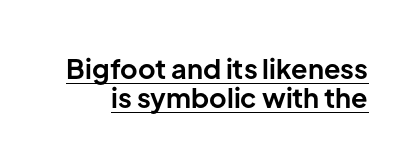
Closely set lines give the paragraph a compact silhouette. The horizontal fit of the characters is conventional and even. A baseline rule has been typeset under these characters. A full-strength bold gives these letters their thick strokes. Posture: vertical.
